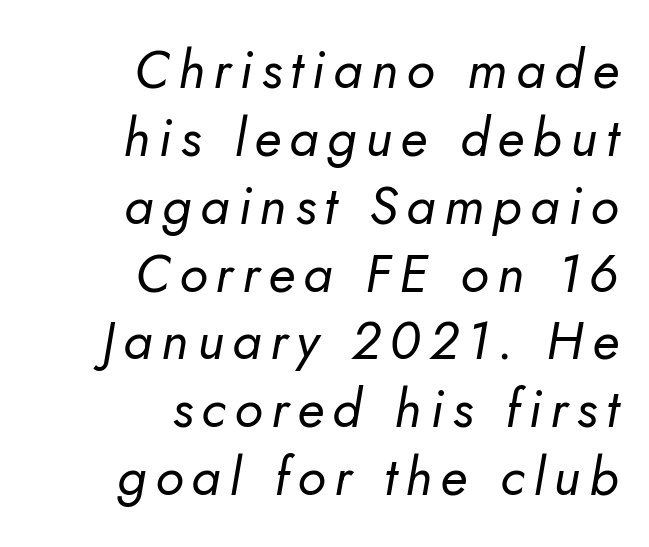
Q: Is the text bold? A: No.
Q: Is the text italic (slanted)? A: Yes, it leans right by about 5 degrees.
Q: Is the text underlined? A: No.
Q: How is the paragraph aligned? A: Right-aligned.
Q: Is the spacing between lines tight, normal or loose? A: Normal.
Q: Width (condensed, normal, or wide)? A: Normal.
Q: Stroke contrast? A: Low.
Q: x-height? A: Small.
Q: Monospaced? A: No.
